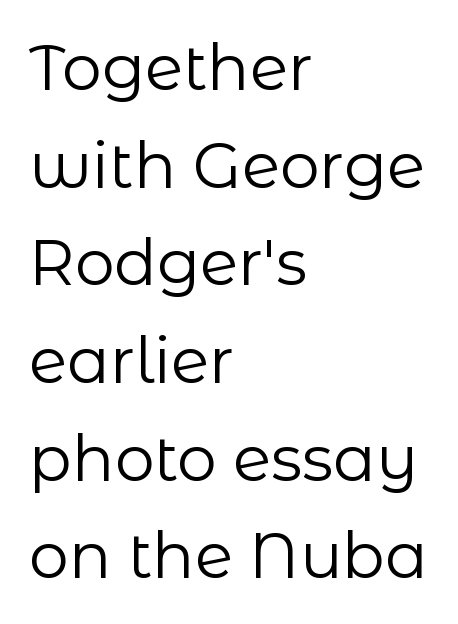
The image shows 63 px regular-weight sans-serif type, upright; set left-aligned, normal line spacing (1.55x), normal letter spacing, not underlined; low stroke contrast and a medium x-height.
